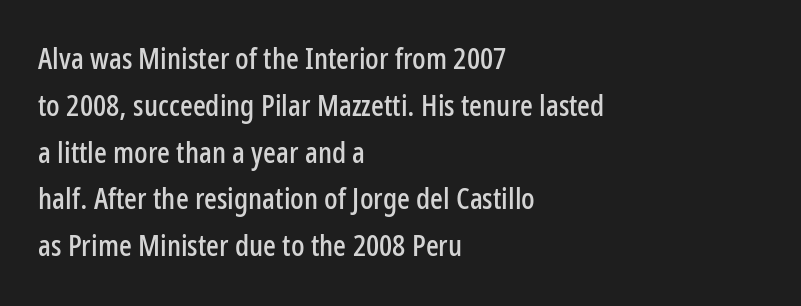
{"serif": "no", "italic": "no", "width": "condensed", "stroke_contrast": "low", "x_height": "medium", "monospaced": "no", "underline": "no", "align": "left", "line_spacing": "normal", "line_spacing_ratio": 1.56, "letter_spacing": "normal", "letter_spacing_em": 0.0, "glyph_px": 30}
